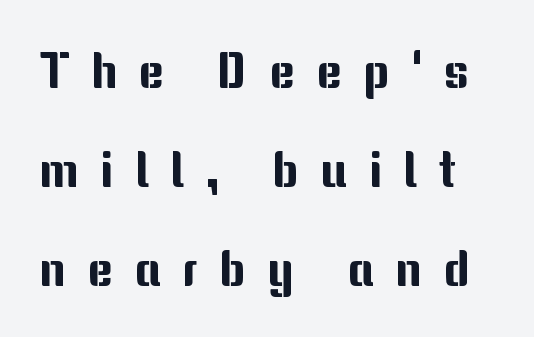
{"serif": "no", "italic": "no", "width": "normal", "stroke_contrast": "medium", "x_height": "medium", "monospaced": "no", "underline": "no", "line_spacing": "loose", "line_spacing_ratio": 2.02, "letter_spacing": "wide", "letter_spacing_em": 0.44, "glyph_px": 49}
